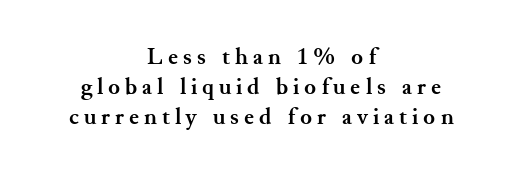
{"italic": "no", "bold": "yes", "underline": "no", "align": "center", "line_spacing": "normal", "line_spacing_ratio": 1.25, "letter_spacing": "wide", "letter_spacing_em": 0.21, "glyph_px": 24}
